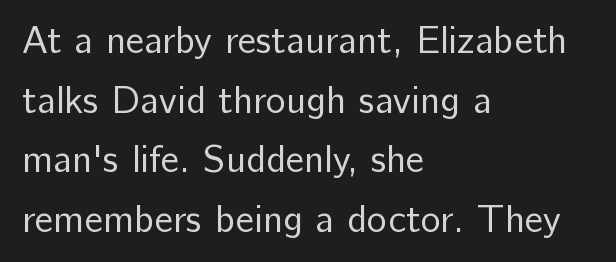
The image shows 38 px regular-weight sans-serif type, upright; set left-aligned, normal line spacing (1.57x), normal letter spacing, not underlined; low stroke contrast and a medium x-height.
